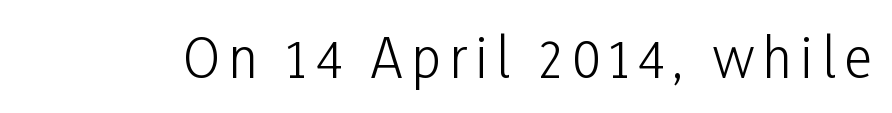
{"serif": "no", "italic": "no", "bold": "no", "weight": "light", "width": "condensed", "stroke_contrast": "low", "x_height": "medium", "monospaced": "no", "underline": "no", "glyph_px": 53}
